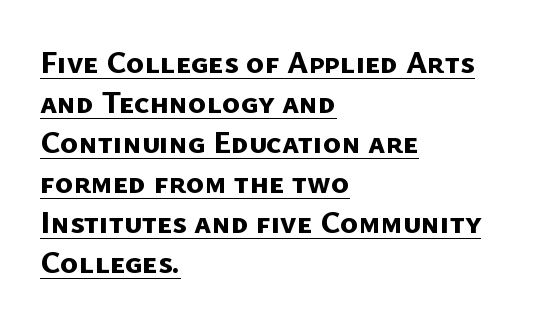
Q: Is the text bold? A: Yes.
Q: Is the typeface a serif or a sans-serif typeface? A: Sans-serif.
Q: Is the text underlined? A: Yes.
Q: How is the paragraph aligned? A: Left-aligned.
Q: Is the spacing between letters normal or unusually wide? A: Normal.
Q: Is the spacing between lines tight, normal or loose? A: Normal.
Q: Width (condensed, normal, or wide)? A: Normal.
Q: Stroke contrast? A: Low.
Q: x-height? A: Medium.
Q: Monospaced? A: No.
